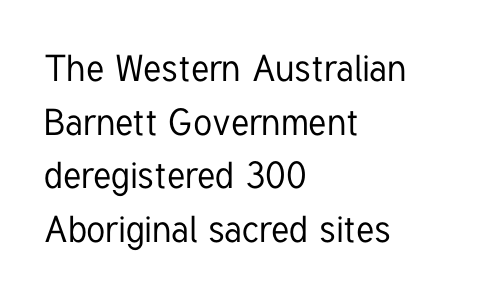
Plain, unruled lines of type. The typesetter chose a ragged-right arrangement here. Quick note: interline space is typical. Does extra space separate the letters? No, they use regular spacing. Each letter keeps its own natural width here, so spacing adapts to shape. Ordinary non-slanted type is in use.
